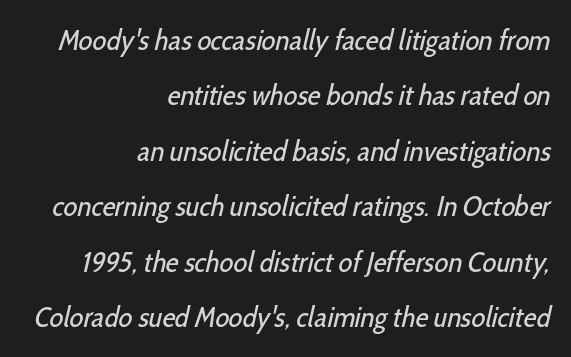
{"serif": "no", "bold": "no", "weight": "regular", "width": "condensed", "stroke_contrast": "low", "x_height": "medium", "monospaced": "no", "underline": "no", "align": "right", "line_spacing": "loose", "line_spacing_ratio": 1.91, "letter_spacing": "normal", "letter_spacing_em": 0.0, "glyph_px": 29}
